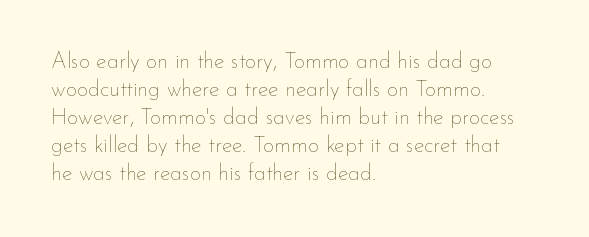
{"italic": "no", "bold": "no", "underline": "no", "align": "left", "line_spacing": "normal", "line_spacing_ratio": 1.27, "letter_spacing": "normal", "letter_spacing_em": 0.0, "glyph_px": 22}
